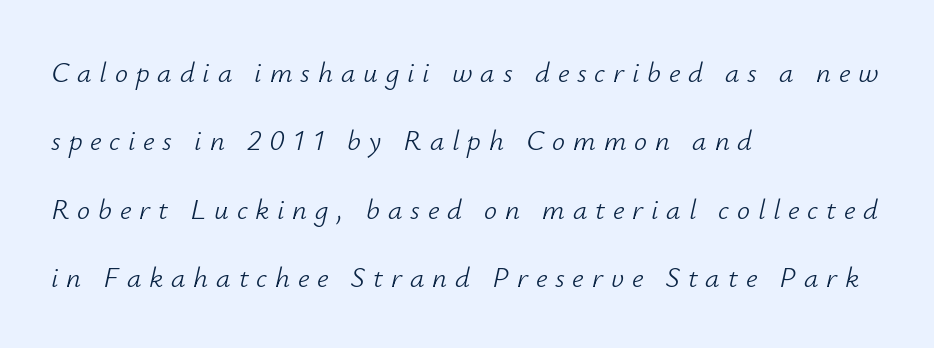
Q: Is the text bold? A: No.
Q: Is the text italic (slanted)? A: Yes, it leans right by about 12 degrees.
Q: Is the text underlined? A: No.
Q: How is the paragraph aligned? A: Left-aligned.
Q: Is the spacing between letters normal or unusually wide? A: Unusually wide.
Q: Is the spacing between lines tight, normal or loose? A: Loose.
Q: Width (condensed, normal, or wide)? A: Normal.
Q: Stroke contrast? A: Low.
Q: x-height? A: Small.
Q: Monospaced? A: No.
